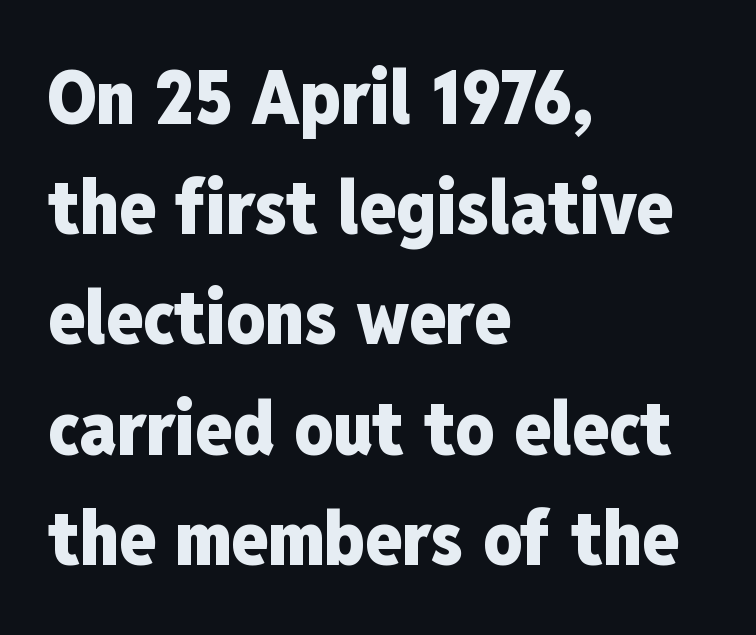
Q: Is the text bold? A: Yes.
Q: Is the text italic (slanted)? A: No, it is upright.
Q: Is the typeface a serif or a sans-serif typeface? A: Sans-serif.
Q: Is the text underlined? A: No.
Q: How is the paragraph aligned? A: Left-aligned.
Q: Is the spacing between letters normal or unusually wide? A: Normal.
Q: Is the spacing between lines tight, normal or loose? A: Normal.
Q: Width (condensed, normal, or wide)? A: Condensed.
Q: Stroke contrast? A: Low.
Q: x-height? A: Medium.
Q: Monospaced? A: No.
